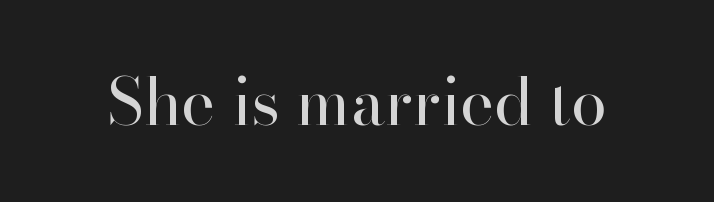
{"serif": "yes", "italic": "no", "bold": "no", "weight": "regular", "width": "normal", "stroke_contrast": "high", "x_height": "small", "monospaced": "no", "underline": "no", "letter_spacing": "normal", "letter_spacing_em": 0.0, "glyph_px": 65}
